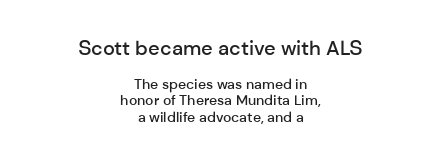
The image shows 20 px text type, upright; set centered, line spacing 1.18x, normal letter spacing, not underlined; the first (top) block is 1.43x larger.
